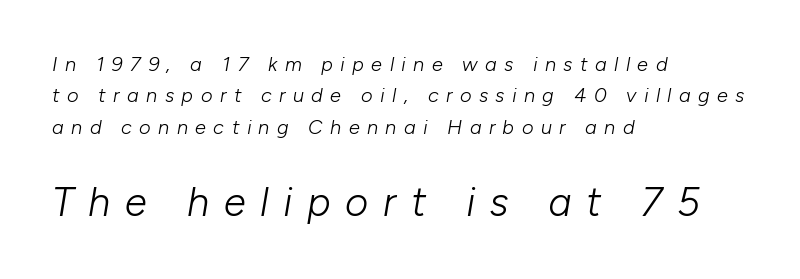
{"italic": "yes", "lean": "right", "slant_degrees": 10, "bold": "no", "weight": "light", "width": "normal", "stroke_contrast": "low", "x_height": "medium", "monospaced": "no", "underline": "no", "align": "left", "line_spacing": "normal", "line_spacing_ratio": 1.57, "letter_spacing": "wide", "letter_spacing_em": 0.37, "larger_block": "second", "size_ratio": 2.0, "glyph_px": 40}
